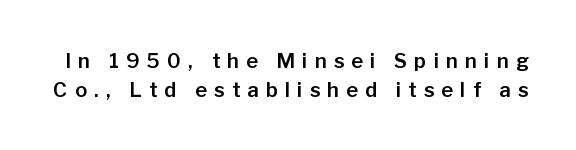
Q: Is the text italic (slanted)? A: No, it is upright.
Q: Is the text underlined? A: No.
Q: Is the spacing between letters normal or unusually wide? A: Unusually wide.
Q: Is the spacing between lines tight, normal or loose? A: Normal.
